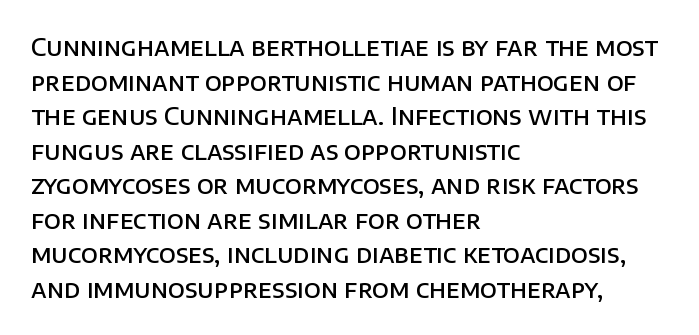
{"italic": "no", "bold": "semi", "underline": "no", "align": "left", "line_spacing": "normal", "line_spacing_ratio": 1.44, "letter_spacing": "normal", "letter_spacing_em": 0.0, "glyph_px": 24}
